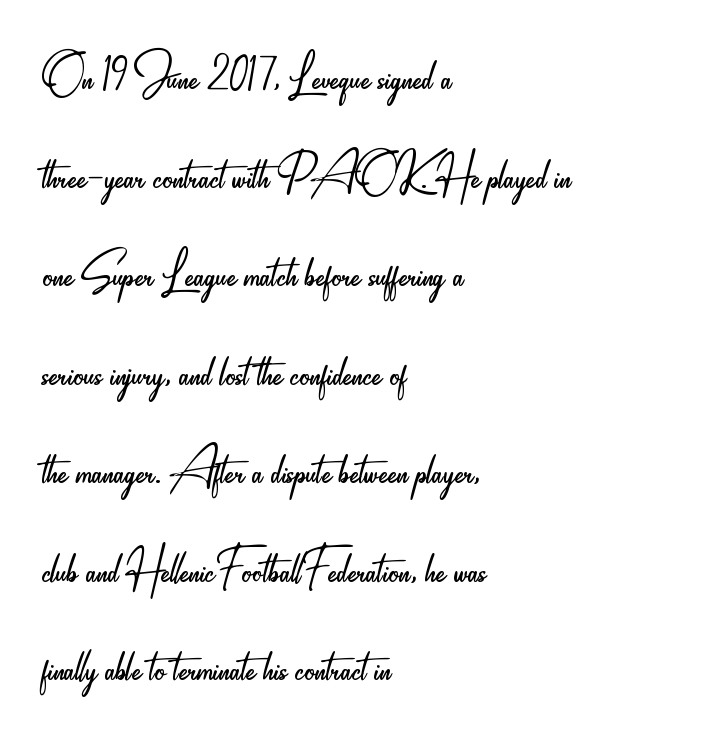
The image shows 64 px light, condensed sans-serif type; set left-aligned, normal line spacing (1.54x), normal letter spacing, not underlined; low stroke contrast and a small x-height.
